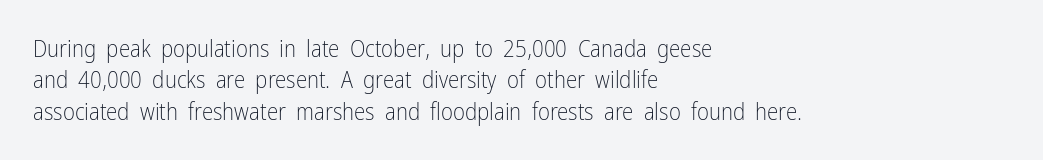
Q: Is the text bold? A: No.
Q: Is the text italic (slanted)? A: No, it is upright.
Q: Is the text underlined? A: No.
Q: How is the paragraph aligned? A: Left-aligned.
Q: Is the spacing between letters normal or unusually wide? A: Normal.
Q: Is the spacing between lines tight, normal or loose? A: Normal.
